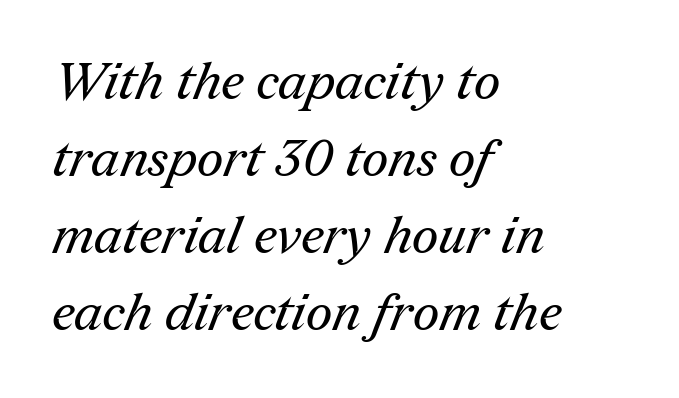
Compared with a centered layout, this one pins lines to the left instead. Nothing unusual about the tracking: characters are spaced as the font intends. The space between consecutive lines is moderate. The passage shown is not bold in any degree. Note the varied advance widths — an 'i' is clearly narrower than an 'm'.
